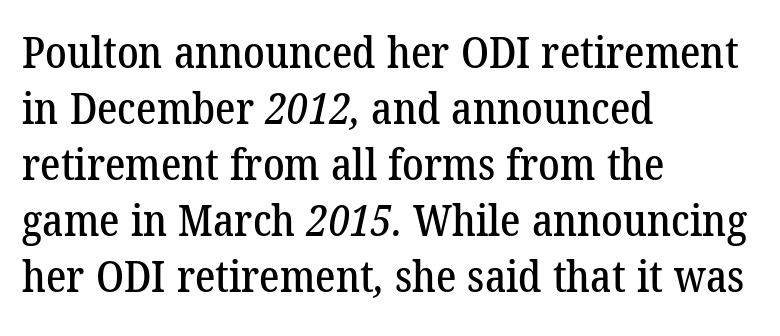
Interline gaps are of average width in this sample. A typesetter would call this proportional, since set widths differ per character. Note: serifs present on the glyphs. You could call the tracking neutral — neither tight nor loose. The lines are quadded left.
